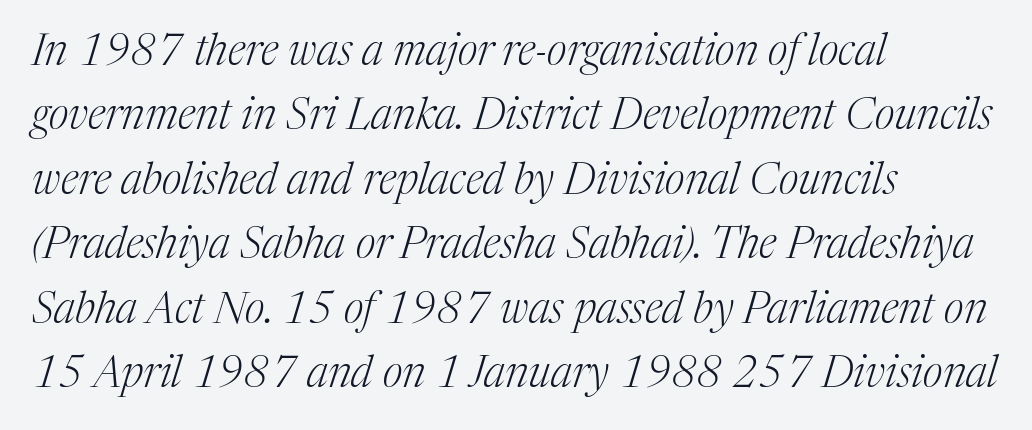
Q: Is the text bold? A: No.
Q: Is the text italic (slanted)? A: Yes, it leans right by about 17 degrees.
Q: Is the typeface a serif or a sans-serif typeface? A: Serif.
Q: Is the text underlined? A: No.
Q: How is the paragraph aligned? A: Left-aligned.
Q: Is the spacing between letters normal or unusually wide? A: Normal.
Q: Is the spacing between lines tight, normal or loose? A: Normal.
Q: Width (condensed, normal, or wide)? A: Normal.
Q: Stroke contrast? A: Medium.
Q: x-height? A: Medium.
Q: Monospaced? A: No.
